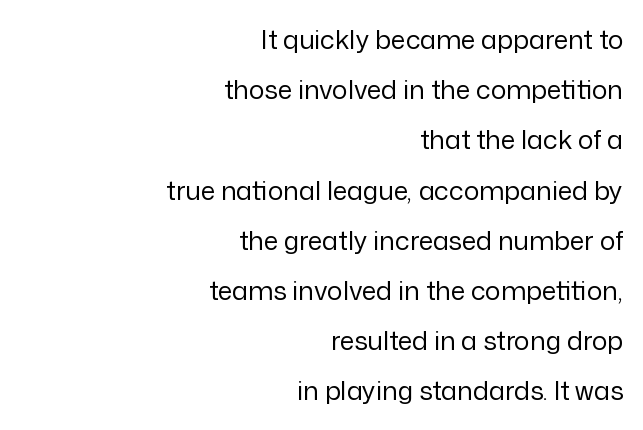
The space directly below the letters is spotless. Teacher's note: observe the even right margin — that is flush-right alignment. Notice the wide empty band between every row — that's loose leading. No letter is thick-stroked: the sample isn't bold. This rendering leaves character spacing at its baseline value. Notice how the stems are strictly vertical — no italics here.
